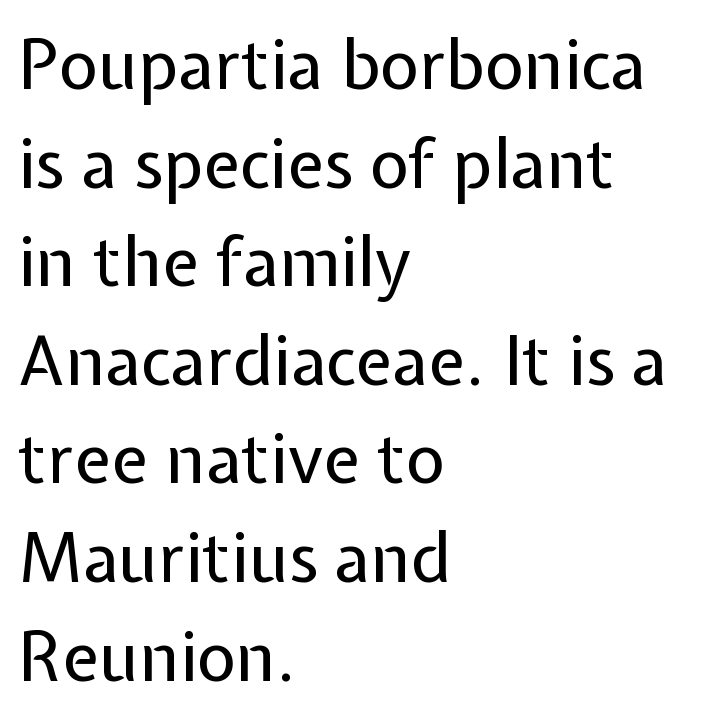
Unlike italic type, these characters show no tilt at all. The passage shown has conventional tracking throughout. Visually the block forms a straight wall on the left and a jagged coastline on the right. Leading matches the norm, producing a regular column.
